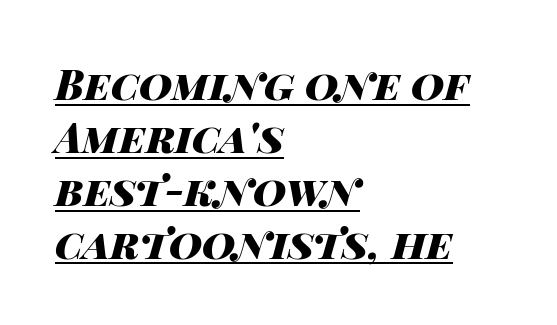
Tracking value appears to be zero — textbook default spacing. The glyphs are accompanied by a horizontal stroke just below them. Emphasis-style slanted type is in use. Look at the stroke-to-counter ratio: heavy, a bold. Regarding leading, the lines here are spaced in the standard way.
